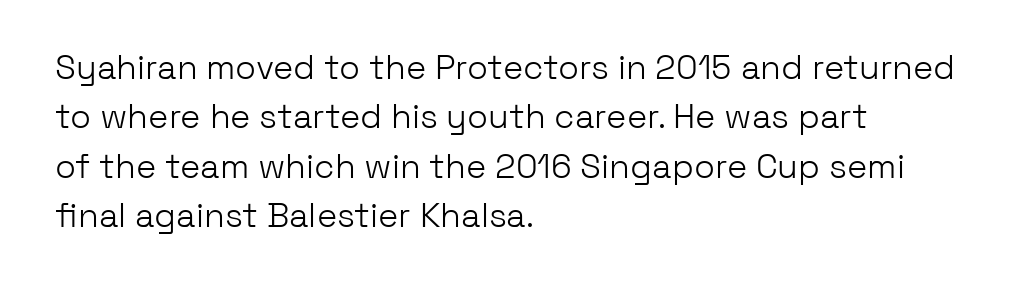
The image shows 34 px light sans-serif type, upright; set left-aligned, normal line spacing (1.45x), normal letter spacing, not underlined; low stroke contrast and a medium x-height.
